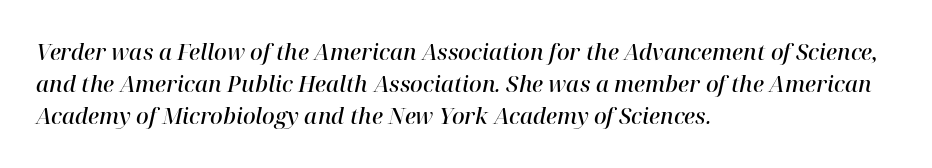
Q: Is the text bold? A: Semi-bold.
Q: Is the text italic (slanted)? A: Yes, it leans right by about 12 degrees.
Q: Is the text underlined? A: No.
Q: How is the paragraph aligned? A: Left-aligned.
Q: Is the spacing between letters normal or unusually wide? A: Normal.
Q: Is the spacing between lines tight, normal or loose? A: Normal.
